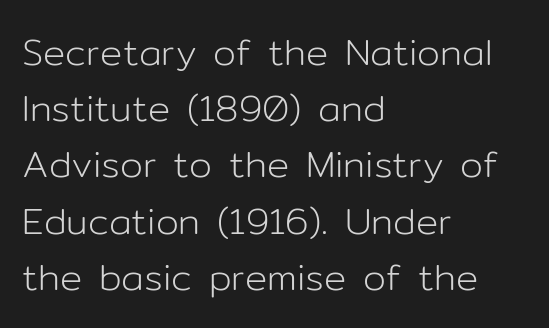
Every row of glyphs begins at an identical x-position on the left. Posture: vertical. Think of a printed novel: that variable character pitch is what you see here. The weight would be labelled regular, book, light, or lighter still.
